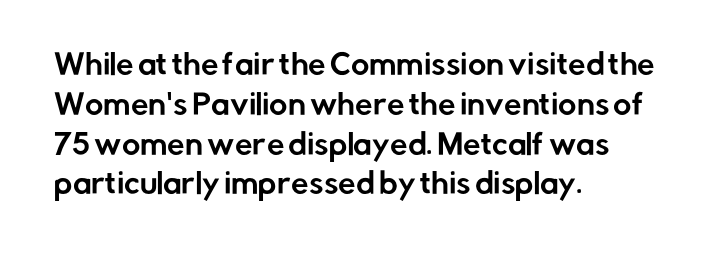
These lines were composed using upright roman letters. What stands out about the letter spacing? Nothing — it is the standard amount. A bare baseline throughout the passage. Are there feet on the stems? There aren't — it's a sans.
